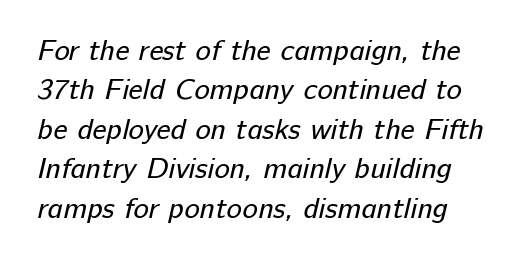
You could call the tracking neutral — neither tight nor loose. The face used here is proportionally spaced, like ordinary book or web type. Regarding leading, the lines here are spaced in the standard way. Notice how the passage keeps a crisp vertical edge on the left only. Does the type have serifs? No, each stem ends abruptly. A bare baseline throughout the passage.
